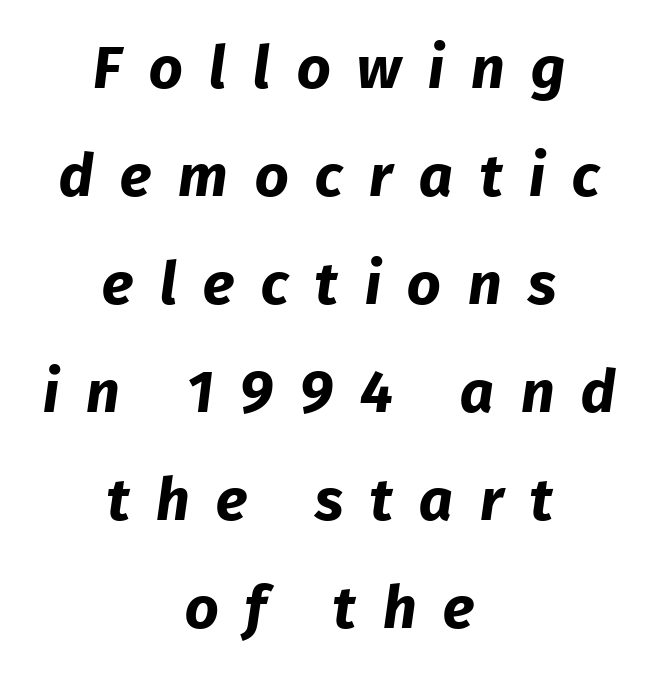
{"serif": "no", "bold": "yes", "weight": "bold", "width": "normal", "stroke_contrast": "low", "x_height": "medium", "monospaced": "no", "underline": "no", "align": "center", "line_spacing_ratio": 1.83, "letter_spacing": "wide", "letter_spacing_em": 0.45, "glyph_px": 59}
